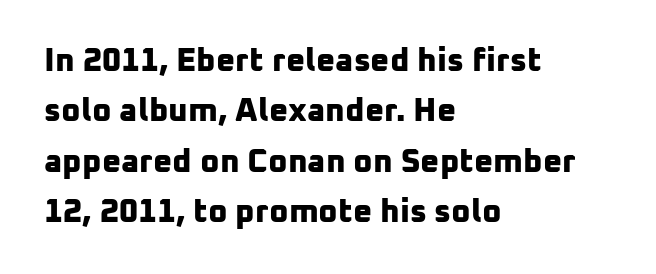
{"serif": "no", "bold": "yes", "weight": "bold", "width": "normal", "stroke_contrast": "low", "x_height": "medium", "monospaced": "no", "underline": "no", "align": "left", "line_spacing": "normal", "line_spacing_ratio": 1.53, "letter_spacing": "normal", "letter_spacing_em": 0.0, "glyph_px": 33}
